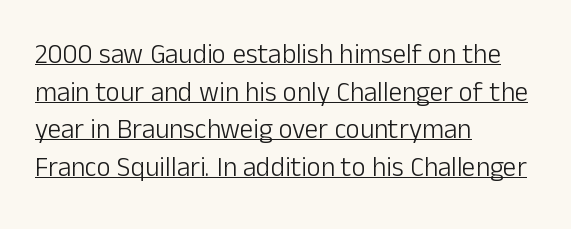
Does extra space separate the letters? No, they use regular spacing. Posture: vertical. The paragraph has a hard left edge and a soft right edge. Each line of the rendering has a horizontal stroke beneath the glyphs. Compared with a typical body face, this is equally light or lighter still. The space between consecutive lines is moderate.
